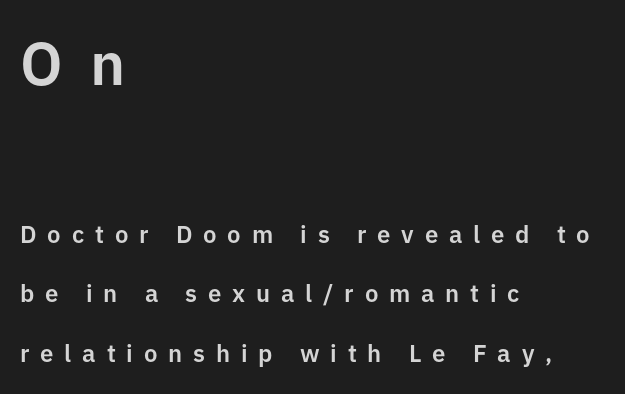
The image shows 60 px sans-serif type, upright; set left-aligned, loose line spacing (2.48x), unusually wide letter spacing (+0.45 em), not underlined; the first (top) block is 2.5x larger; low stroke contrast and a medium x-height.
